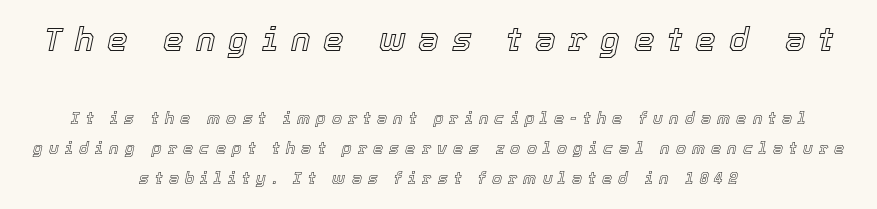
The image shows 33 px text type, italic (leaning right); set centered, line spacing 1.87x, unusually wide letter spacing (+0.39 em), not underlined; the first (top) block is 2.06x larger; a medium x-height.
